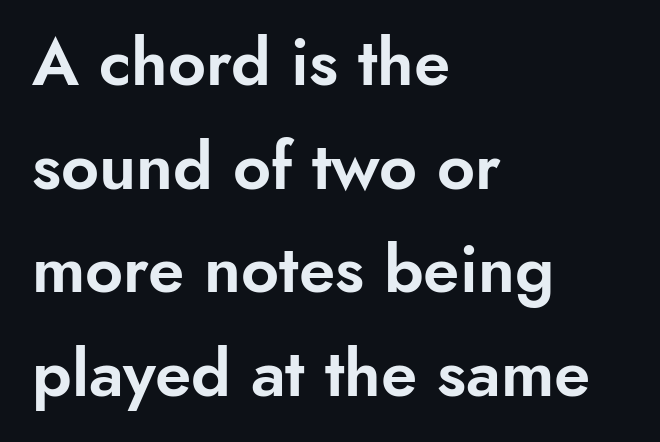
Q: Is the text italic (slanted)? A: No, it is upright.
Q: Is the typeface a serif or a sans-serif typeface? A: Sans-serif.
Q: Is the text underlined? A: No.
Q: How is the paragraph aligned? A: Left-aligned.
Q: Is the spacing between letters normal or unusually wide? A: Normal.
Q: Is the spacing between lines tight, normal or loose? A: Normal.
Q: Width (condensed, normal, or wide)? A: Normal.
Q: Stroke contrast? A: Low.
Q: x-height? A: Small.
Q: Monospaced? A: No.
